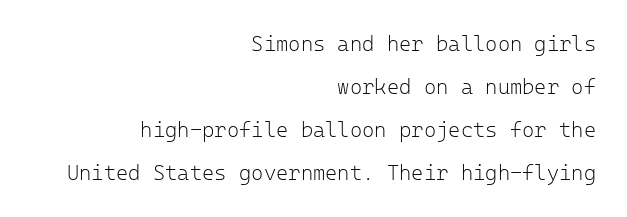
The paragraph has a hard right edge and a soft left edge. The lettering holds an erect, upright posture throughout. The line texture is even and compact thanks to regular tracking. Bold? No — there's no thickening of the strokes.
